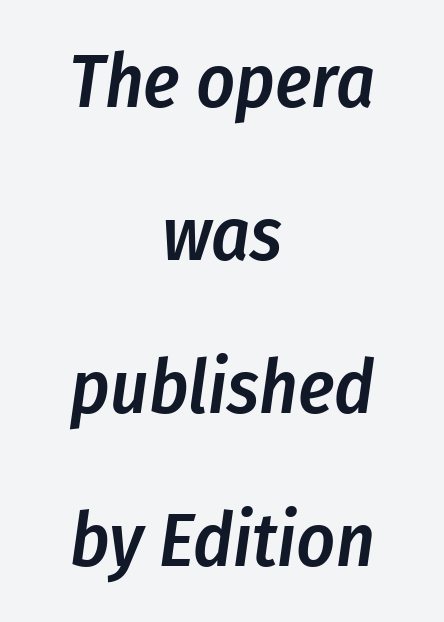
Q: Is the text bold? A: Semi-bold.
Q: Is the text italic (slanted)? A: Yes, it leans right by about 8 degrees.
Q: Is the text underlined? A: No.
Q: How is the paragraph aligned? A: Centered.
Q: Is the spacing between letters normal or unusually wide? A: Normal.
Q: Is the spacing between lines tight, normal or loose? A: Loose.
Q: Width (condensed, normal, or wide)? A: Condensed.
Q: Stroke contrast? A: Low.
Q: x-height? A: Medium.
Q: Monospaced? A: No.
